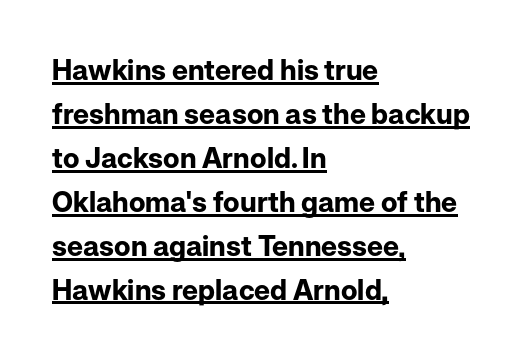
Q: Is the text bold? A: Yes.
Q: Is the text italic (slanted)? A: No, it is upright.
Q: Is the typeface a serif or a sans-serif typeface? A: Sans-serif.
Q: Is the text underlined? A: Yes.
Q: How is the paragraph aligned? A: Left-aligned.
Q: Is the spacing between letters normal or unusually wide? A: Normal.
Q: Is the spacing between lines tight, normal or loose? A: Normal.
Q: Width (condensed, normal, or wide)? A: Normal.
Q: Stroke contrast? A: Low.
Q: x-height? A: Medium.
Q: Monospaced? A: No.
